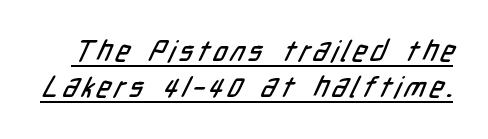
Q: Is the typeface a serif or a sans-serif typeface? A: Sans-serif.
Q: Is the text underlined? A: Yes.
Q: Is the spacing between lines tight, normal or loose? A: Normal.
Q: Width (condensed, normal, or wide)? A: Condensed.
Q: Stroke contrast? A: Low.
Q: x-height? A: Medium.
Q: Monospaced? A: No.
